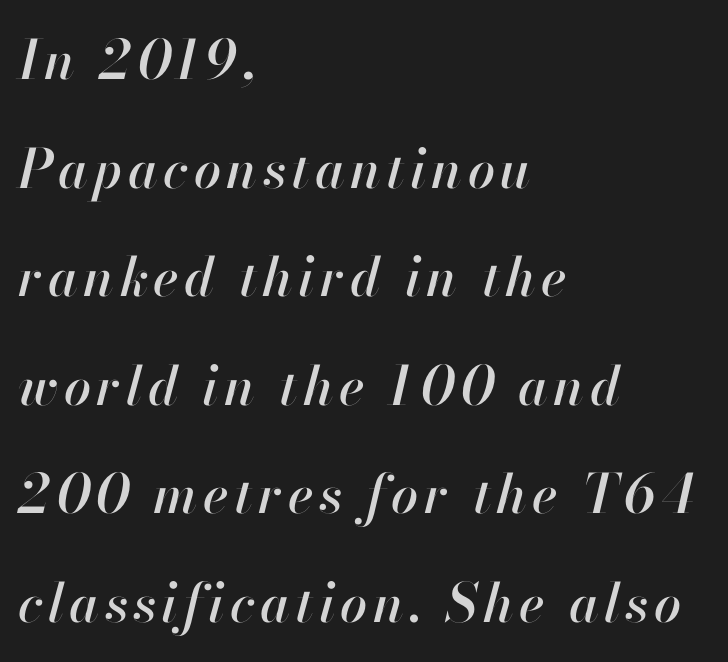
Q: Is the text italic (slanted)? A: Yes, it leans right by about 13 degrees.
Q: Is the text underlined? A: No.
Q: How is the paragraph aligned? A: Left-aligned.
Q: Is the spacing between lines tight, normal or loose? A: Loose.
Q: Width (condensed, normal, or wide)? A: Normal.
Q: Stroke contrast? A: High.
Q: x-height? A: Small.
Q: Monospaced? A: No.
